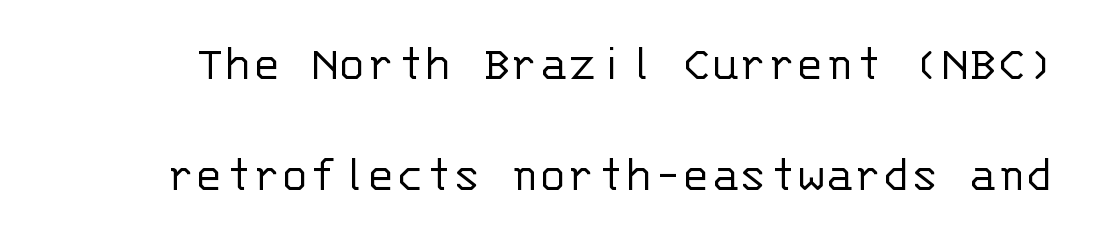
{"serif": "no", "italic": "no", "bold": "no", "weight": "light", "width": "normal", "stroke_contrast": "low", "x_height": "large", "monospaced": "yes", "underline": "no", "line_spacing": "loose", "line_spacing_ratio": 2.09, "letter_spacing": "normal", "letter_spacing_em": 0.0, "glyph_px": 53}
